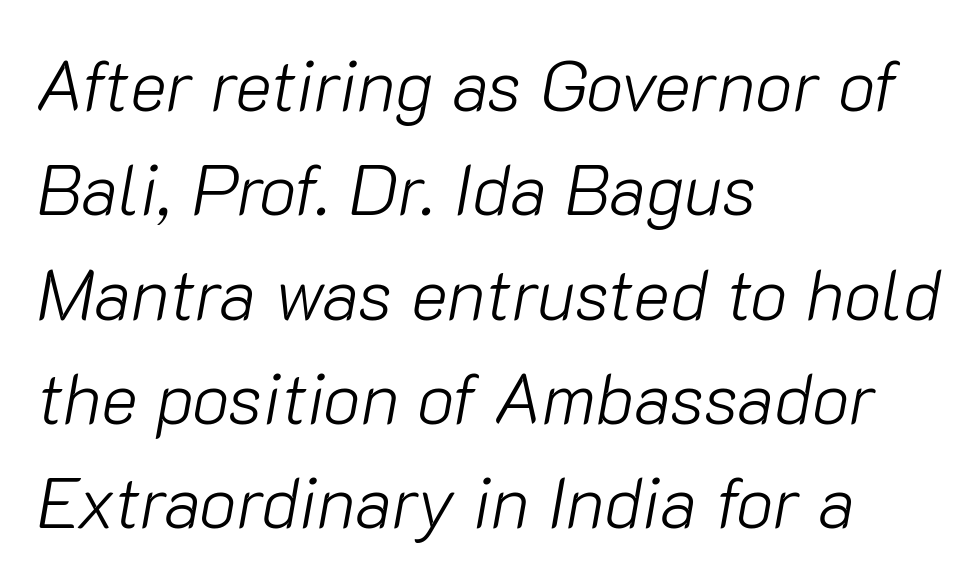
Q: Is the text bold? A: No.
Q: Is the text italic (slanted)? A: Yes, it leans right by about 10 degrees.
Q: Is the text underlined? A: No.
Q: How is the paragraph aligned? A: Left-aligned.
Q: Is the spacing between letters normal or unusually wide? A: Normal.
Q: Is the spacing between lines tight, normal or loose? A: Normal.
Q: Width (condensed, normal, or wide)? A: Normal.
Q: Stroke contrast? A: Low.
Q: x-height? A: Medium.
Q: Monospaced? A: No.
